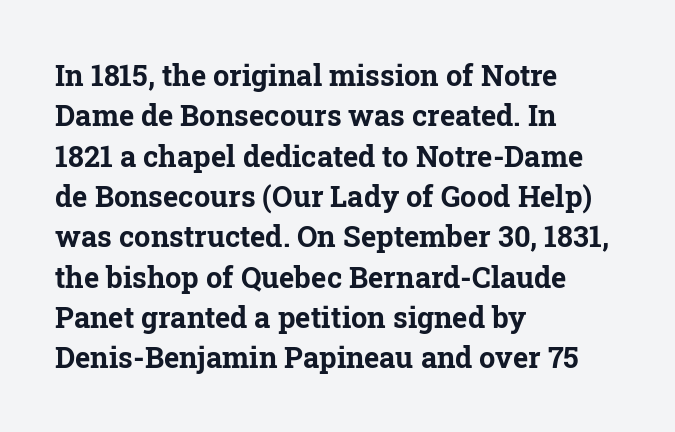
The image shows 29 px bold serif type, upright; set left-aligned, normal line spacing (1.39x), normal letter spacing, not underlined; low stroke contrast and a medium x-height.
